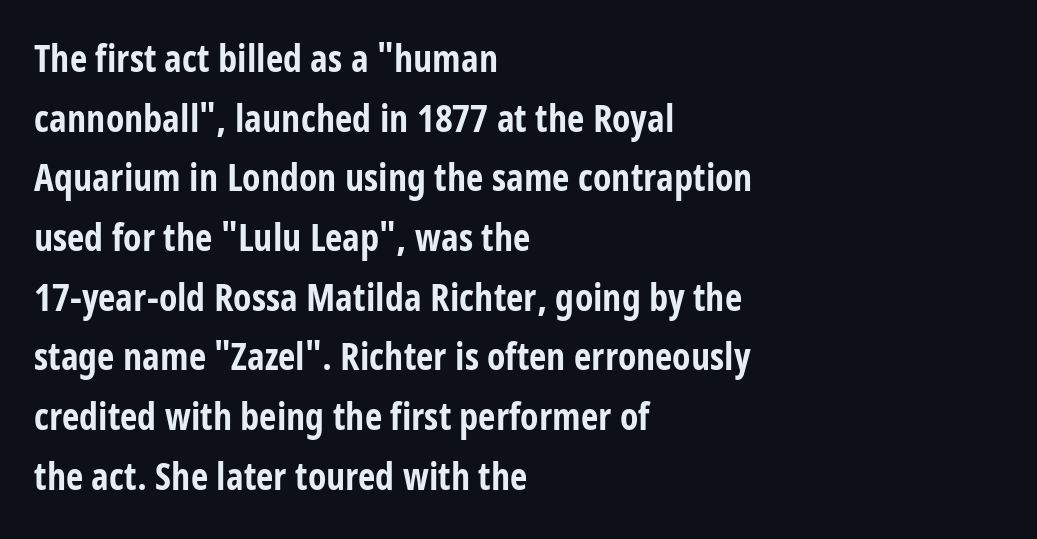
{"serif": "no", "italic": "no", "bold": "yes", "weight": "bold", "width": "condensed", "stroke_contrast": "low", "x_height": "large", "monospaced": "no", "underline": "no", "align": "left", "line_spacing": "normal", "line_spacing_ratio": 1.57, "letter_spacing": "normal", "letter_spacing_em": 0.0, "glyph_px": 38}
